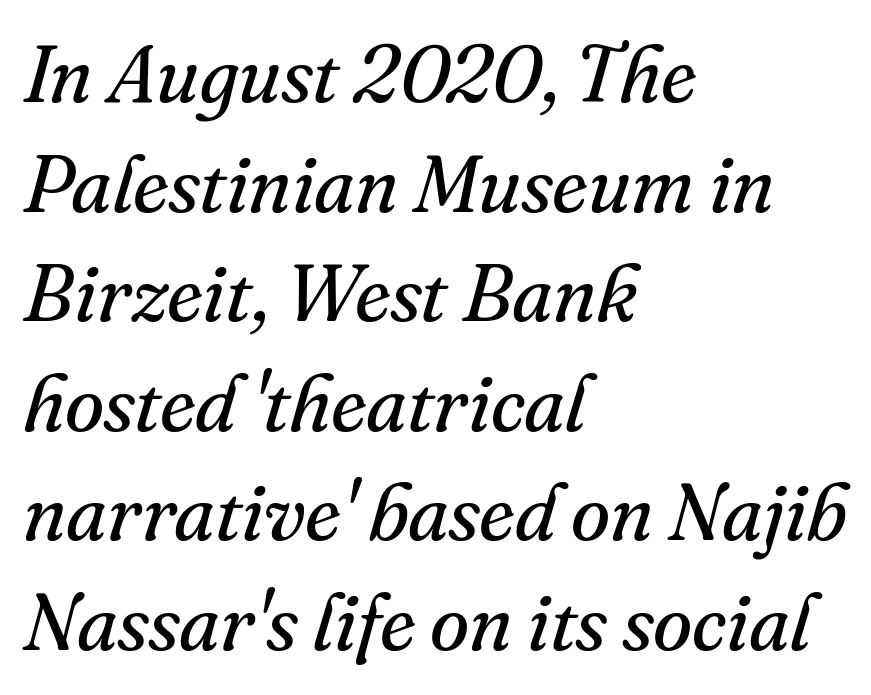
Q: Is the text bold? A: No.
Q: Is the text italic (slanted)? A: Yes, it leans right by about 16 degrees.
Q: Is the typeface a serif or a sans-serif typeface? A: Serif.
Q: Is the text underlined? A: No.
Q: How is the paragraph aligned? A: Left-aligned.
Q: Is the spacing between letters normal or unusually wide? A: Normal.
Q: Is the spacing between lines tight, normal or loose? A: Normal.
Q: Width (condensed, normal, or wide)? A: Normal.
Q: Stroke contrast? A: Medium.
Q: x-height? A: Small.
Q: Monospaced? A: No.
